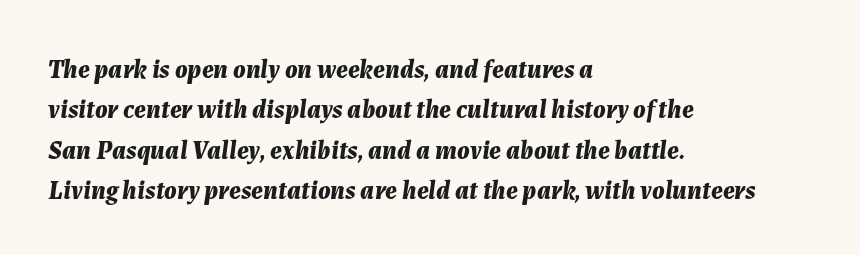
Left-aligned paragraph, ragged on the right. Italic: yes, the glyphs are oblique. How heavy is the stroke? Heavy — this is a bold. How are the letters spaced? Ordinarily, with no added tracking. Underline: absent.
